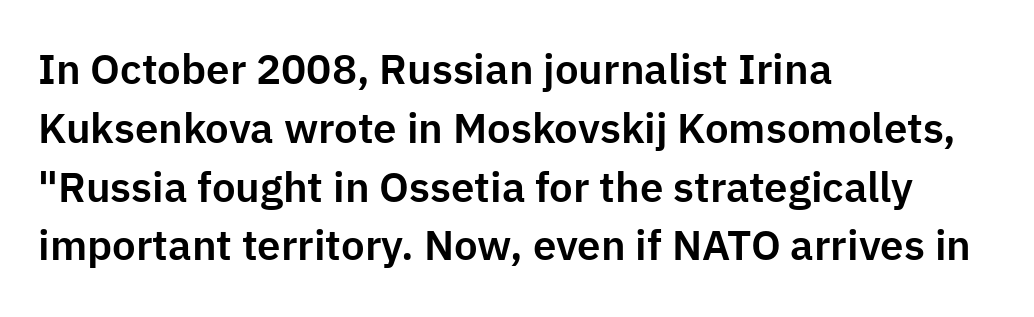
Q: Is the text italic (slanted)? A: No, it is upright.
Q: Is the typeface a serif or a sans-serif typeface? A: Sans-serif.
Q: Is the text underlined? A: No.
Q: How is the paragraph aligned? A: Left-aligned.
Q: Is the spacing between letters normal or unusually wide? A: Normal.
Q: Is the spacing between lines tight, normal or loose? A: Normal.
Q: Width (condensed, normal, or wide)? A: Normal.
Q: Stroke contrast? A: Low.
Q: x-height? A: Medium.
Q: Monospaced? A: No.
